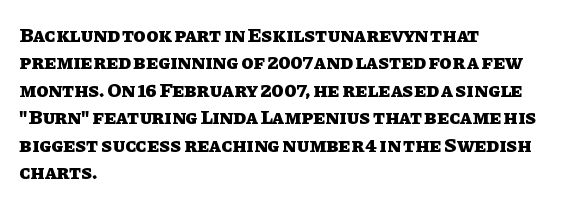
The image shows 20 px bold type, upright; set left-aligned, normal line spacing (1.37x), normal letter spacing, not underlined.
